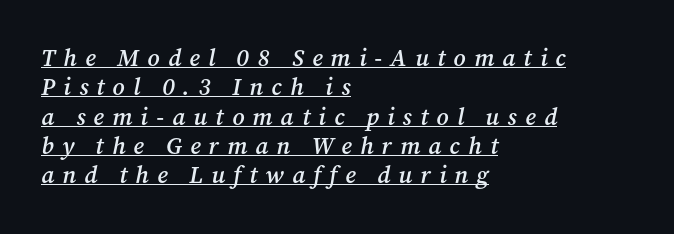
The image shows 24 px text type, italic (leaning right); set left-aligned, line spacing 1.22x, unusually wide letter spacing (+0.34 em), underlined.
